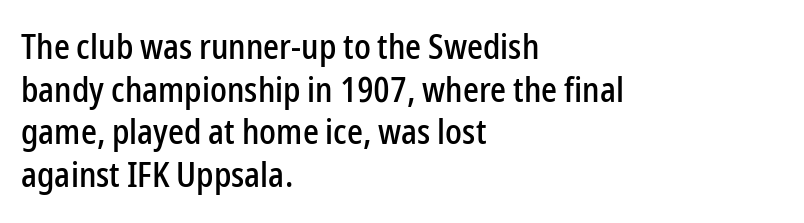
The image shows 35 px condensed sans-serif type, upright; set left-aligned, line spacing 1.22x, normal letter spacing, not underlined; low stroke contrast and a medium x-height.
